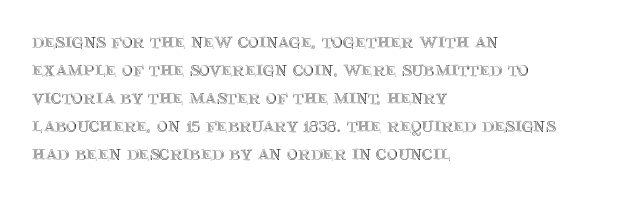
The image shows 21 px text type, upright; set left-aligned, normal line spacing (1.33x), normal letter spacing, not underlined.
